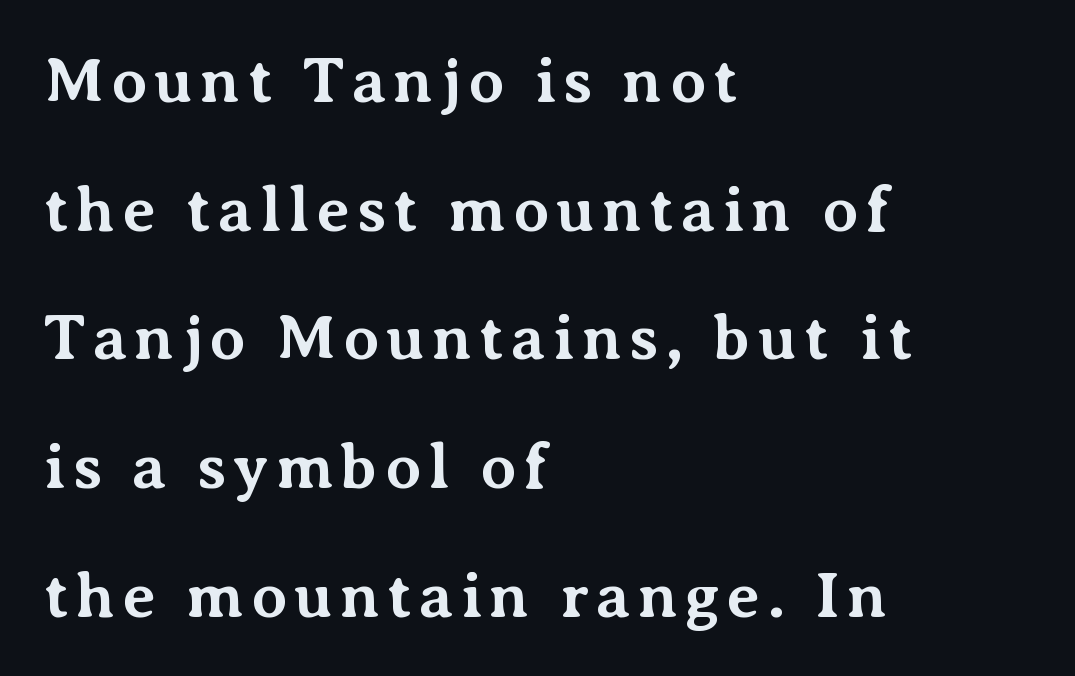
Q: Is the text bold? A: Yes.
Q: Is the text italic (slanted)? A: No, it is upright.
Q: Is the typeface a serif or a sans-serif typeface? A: Serif.
Q: Is the text underlined? A: No.
Q: How is the paragraph aligned? A: Left-aligned.
Q: Is the spacing between lines tight, normal or loose? A: Loose.
Q: Width (condensed, normal, or wide)? A: Normal.
Q: Stroke contrast? A: Medium.
Q: x-height? A: Medium.
Q: Monospaced? A: No.
